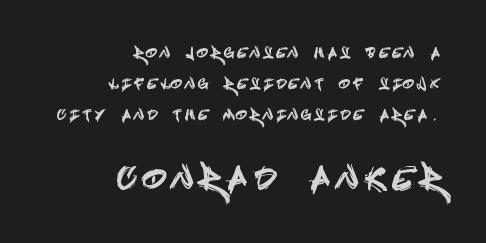
Check the space under the baseline: it is left empty. Vertical spacing — loose. Note: smaller setting up top, larger setting below. Grotesque or geometric, the face here clearly has no serifs.
